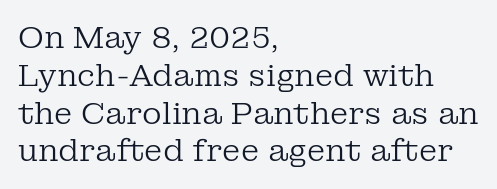
The image shows 30 px regular-weight serif type, upright; set left-aligned, normal line spacing (1.26x), normal letter spacing, not underlined; low stroke contrast and a medium x-height.
